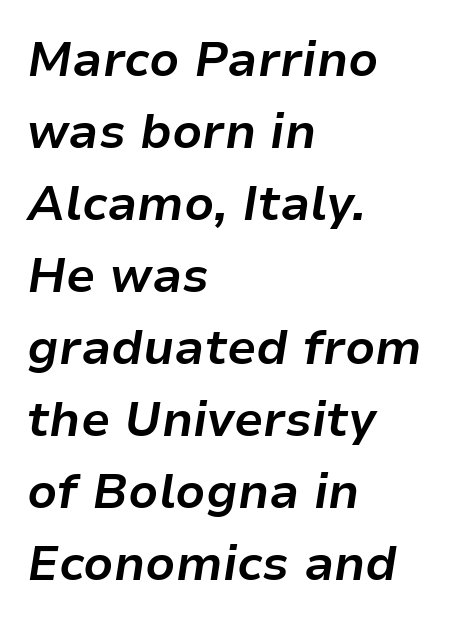
Bold? Absolutely — the strokes are thick and heavy. Notice how descenders clear the ascenders below comfortably — that's standard leading. An italicized treatment has been applied to the whole sample. Descenders hang freely into open space. Students, note that the glyphs here touch the page at normal intervals.
